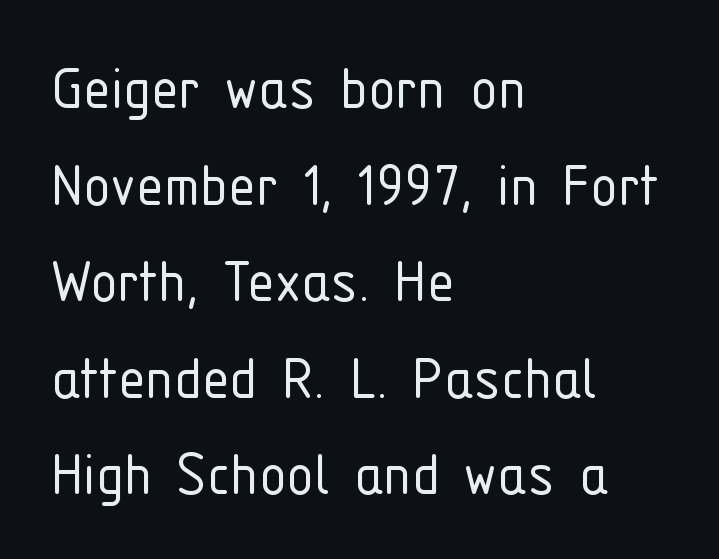
Every stem runs plumb, perpendicular to the baseline. You can tell from the bare stems that sans-serif type was used. Each row of text sits above clean, open space. Heaviness? Minimal to ordinary, like unemphasized prose. Interline gaps are of average width in this sample.
